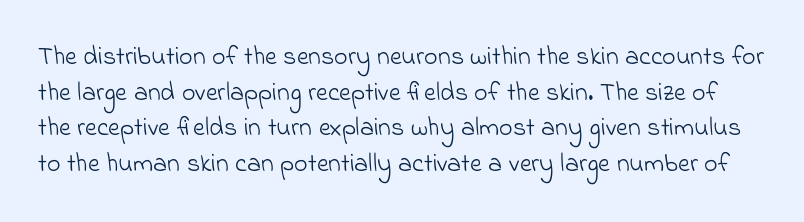
Counters stay open thanks to moderate or lighter strokes. Tracking value appears to be zero — textbook default spacing. Whoever set this chose a conventional vertical rhythm. Lines of text with bare space underneath.
